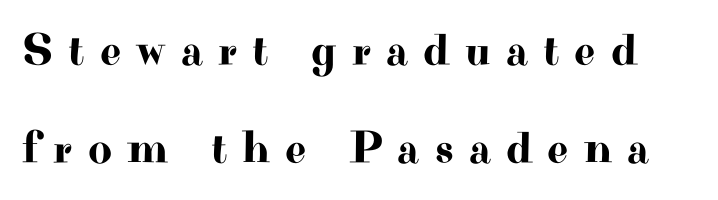
Q: Is the text italic (slanted)? A: No, it is upright.
Q: Is the typeface a serif or a sans-serif typeface? A: Serif.
Q: Is the text underlined? A: No.
Q: Is the spacing between letters normal or unusually wide? A: Unusually wide.
Q: Is the spacing between lines tight, normal or loose? A: Loose.
Q: Width (condensed, normal, or wide)? A: Wide.
Q: Stroke contrast? A: High.
Q: x-height? A: Small.
Q: Monospaced? A: No.
